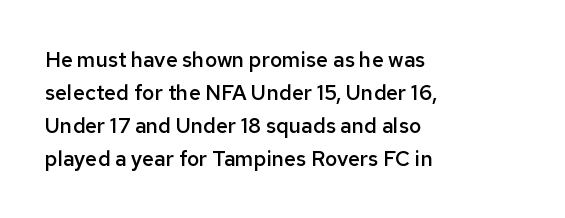
Q: Is the text bold? A: Semi-bold.
Q: Is the text italic (slanted)? A: No, it is upright.
Q: Is the text underlined? A: No.
Q: How is the paragraph aligned? A: Left-aligned.
Q: Is the spacing between letters normal or unusually wide? A: Normal.
Q: Is the spacing between lines tight, normal or loose? A: Normal.
